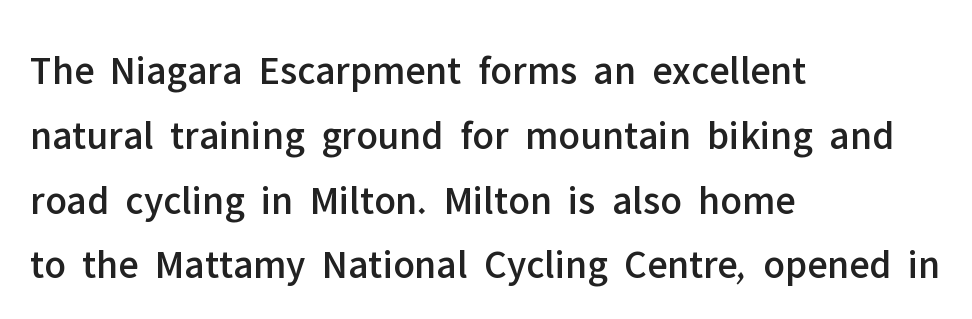
{"serif": "no", "italic": "no", "width": "normal", "stroke_contrast": "low", "x_height": "medium", "monospaced": "no", "underline": "no", "align": "left", "line_spacing": "normal", "line_spacing_ratio": 1.58, "letter_spacing": "normal", "letter_spacing_em": 0.0, "glyph_px": 41}
